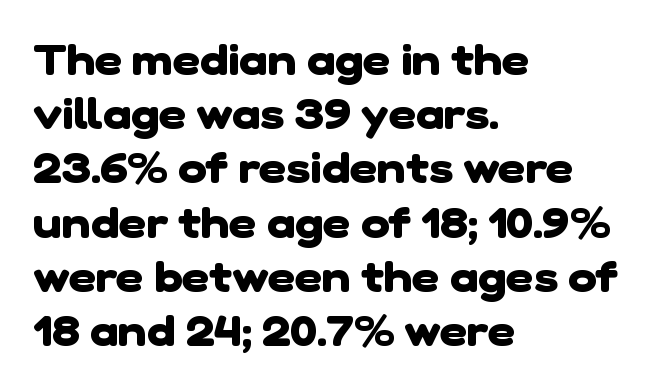
Q: Is the text bold? A: Yes.
Q: Is the typeface a serif or a sans-serif typeface? A: Sans-serif.
Q: Is the text underlined? A: No.
Q: How is the paragraph aligned? A: Left-aligned.
Q: Is the spacing between letters normal or unusually wide? A: Normal.
Q: Is the spacing between lines tight, normal or loose? A: Normal.
Q: Width (condensed, normal, or wide)? A: Normal.
Q: Stroke contrast? A: Low.
Q: x-height? A: Medium.
Q: Monospaced? A: No.
